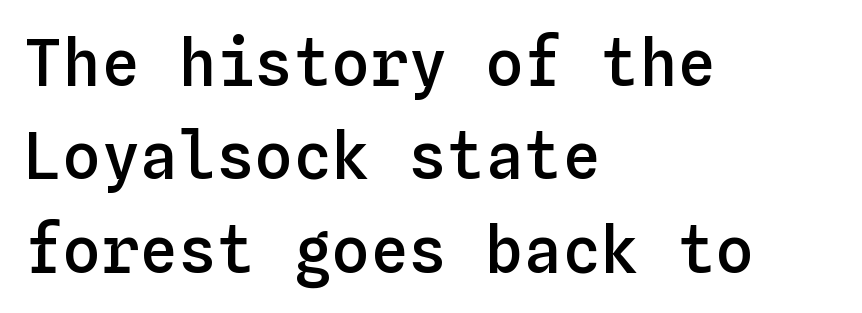
{"italic": "no", "bold": "semi", "weight": "semibold", "width": "normal", "stroke_contrast": "low", "x_height": "medium", "monospaced": "yes", "underline": "no", "align": "left", "line_spacing": "normal", "line_spacing_ratio": 1.46, "letter_spacing": "normal", "letter_spacing_em": 0.0, "glyph_px": 64}
